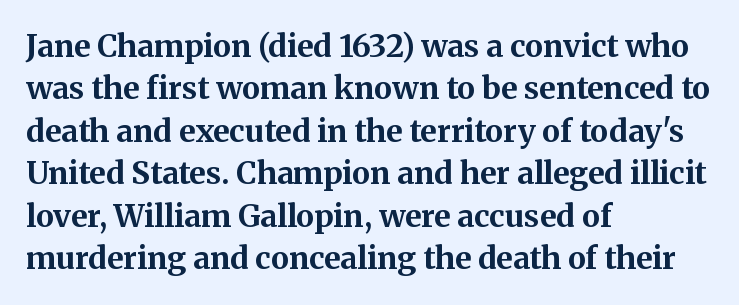
{"serif": "yes", "italic": "no", "bold": "yes", "weight": "bold", "width": "normal", "stroke_contrast": "medium", "x_height": "medium", "monospaced": "no", "underline": "no", "align": "left", "line_spacing": "normal", "line_spacing_ratio": 1.37, "letter_spacing": "normal", "letter_spacing_em": 0.0, "glyph_px": 31}
